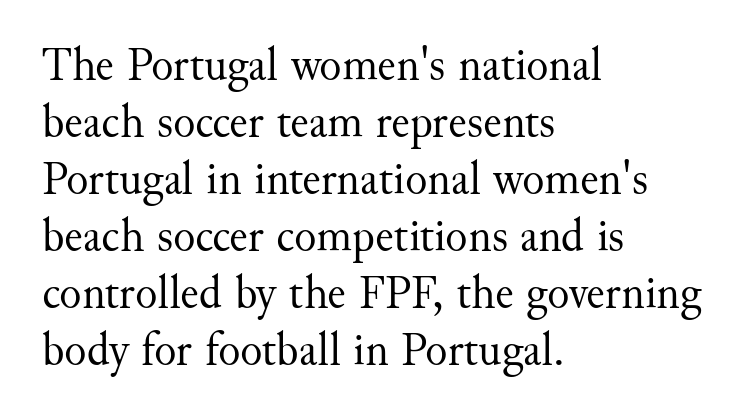
These lines were composed using upright roman letters. You could not count columns in this text — the font is proportionally spaced. The letters look calm and open, with moderate or lighter stems. Does extra space separate the letters? No, they use regular spacing. I'd call this a serif setting — the letters wear small feet. Left-aligned paragraph, ragged on the right.
